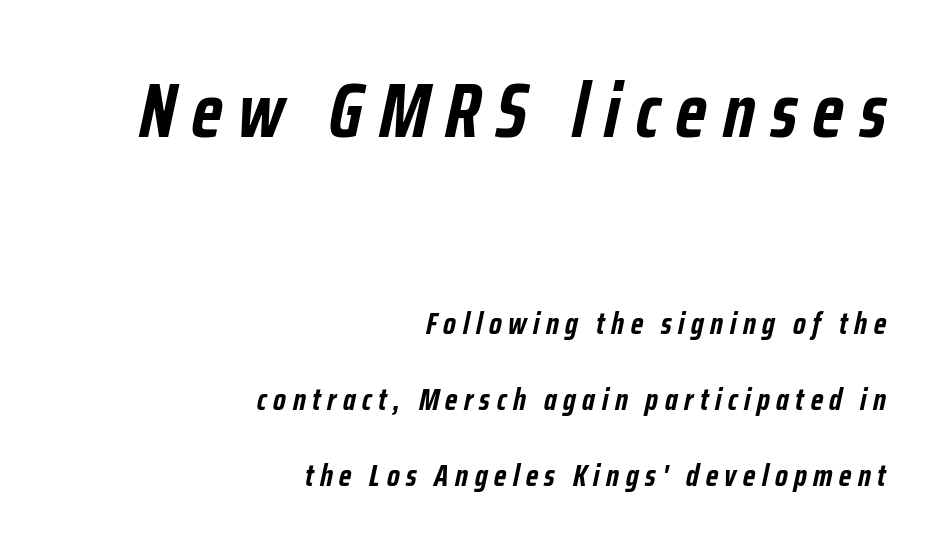
The passage shown leans; its letterforms are oblique. The letters advance in unequal steps, a hallmark of proportional type. Each glyph is drawn with heavy, bold strokes. Type size steps down from the first block to the second.
